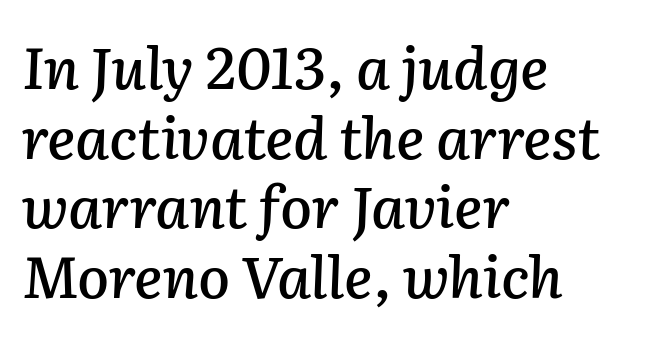
{"italic": "yes", "lean": "right", "slant_degrees": 2, "width": "normal", "stroke_contrast": "low", "x_height": "medium", "monospaced": "no", "underline": "no", "align": "left", "line_spacing_ratio": 1.2, "letter_spacing": "normal", "letter_spacing_em": 0.0, "glyph_px": 58}
